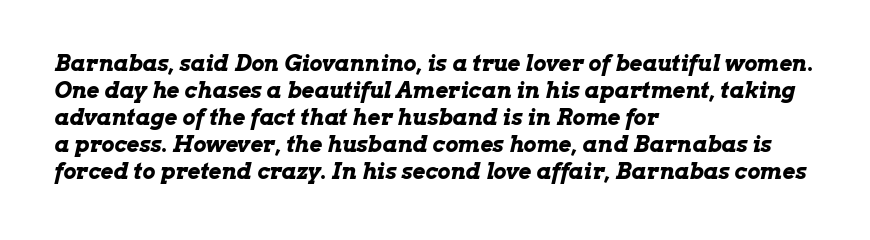
The image shows 22 px bold type, italic (leaning right); set left-aligned, line spacing 1.23x, normal letter spacing, not underlined.
